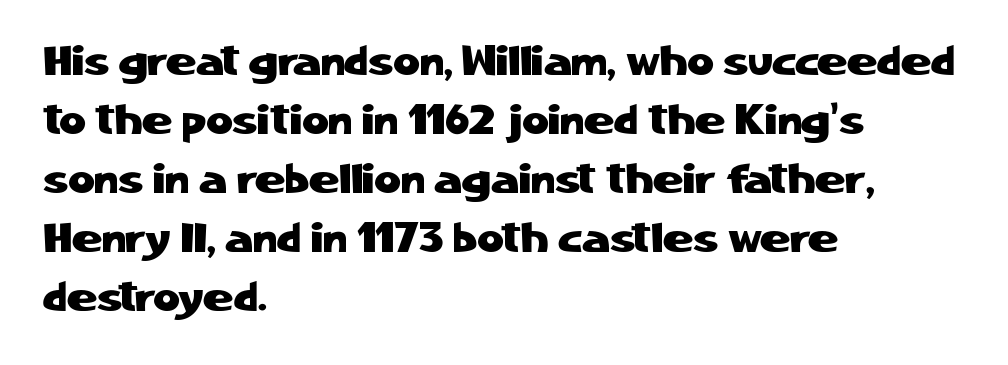
{"serif": "no", "italic": "no", "width": "normal", "stroke_contrast": "low", "x_height": "medium", "monospaced": "no", "underline": "no", "align": "left", "line_spacing": "normal", "line_spacing_ratio": 1.44, "letter_spacing": "normal", "letter_spacing_em": 0.0, "glyph_px": 41}
